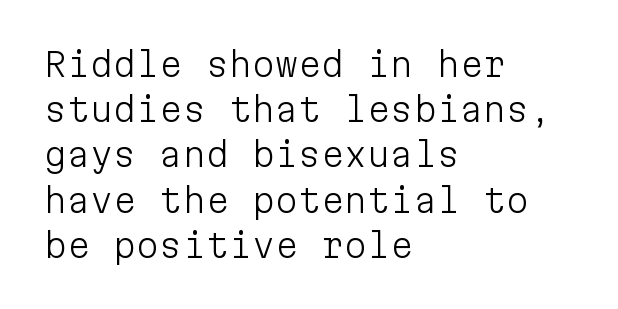
{"serif": "no", "italic": "no", "bold": "no", "weight": "light", "width": "normal", "stroke_contrast": "low", "x_height": "medium", "monospaced": "yes", "underline": "no", "align": "left", "line_spacing": "normal", "line_spacing_ratio": 1.37, "letter_spacing": "normal", "letter_spacing_em": 0.0, "glyph_px": 33}
